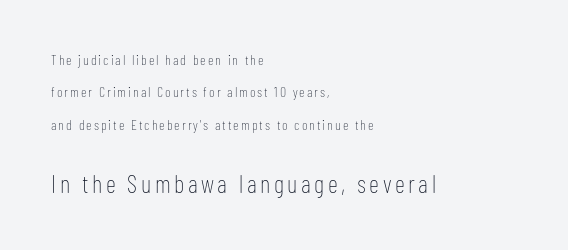
Q: Is the text bold? A: No.
Q: Is the text italic (slanted)? A: No, it is upright.
Q: Is the text underlined? A: No.
Q: How is the paragraph aligned? A: Left-aligned.
Q: Is the spacing between lines tight, normal or loose? A: Loose.
Q: Which block of text is set in a larger size, the first (top) or the second (bottom)? A: The second (bottom) one.
